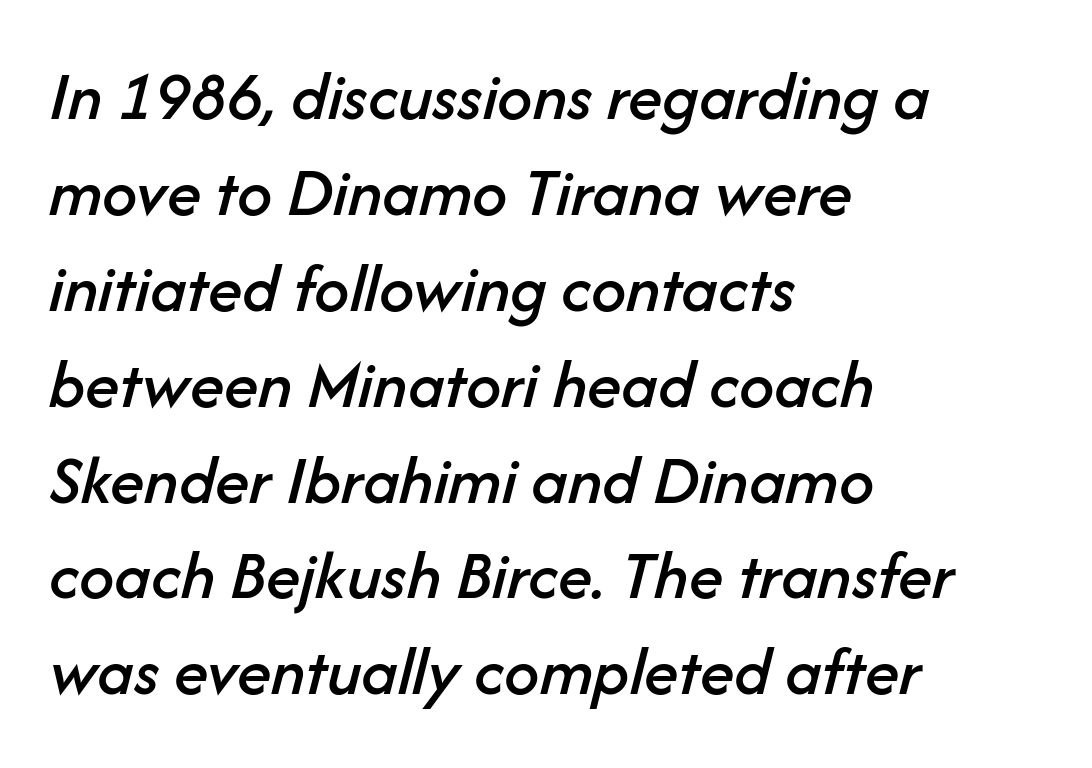
{"italic": "yes", "lean": "right", "slant_degrees": 14, "width": "normal", "stroke_contrast": "low", "x_height": "medium", "monospaced": "no", "underline": "no", "align": "left", "line_spacing": "normal", "line_spacing_ratio": 1.37, "letter_spacing": "normal", "letter_spacing_em": 0.0, "glyph_px": 70}
